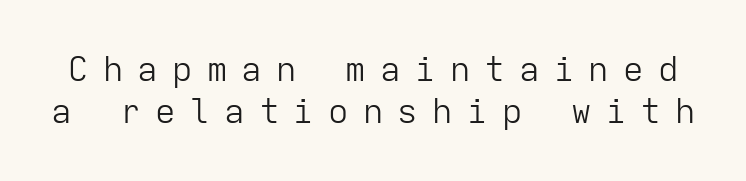
Check where the strokes stop: nothing finishes them off — pure sans. Quick note: not italic, upright. The typeface has the unassuming heft of standard copy or less. Every character here occupies the same horizontal width, giving the sample a typewriter-like rhythm. The words here are not underlined.
